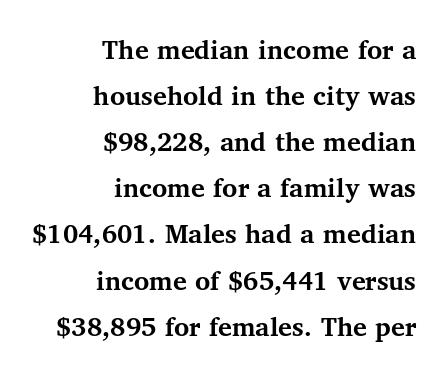
How are the letters spaced? Ordinarily, with no added tracking. Posture: straight, roman, zero tilt. The font is running at its bold setting. A normal amount of white space separates one row of letters from the next. Character widths vary here, with narrow letters taking less room than wide ones.
